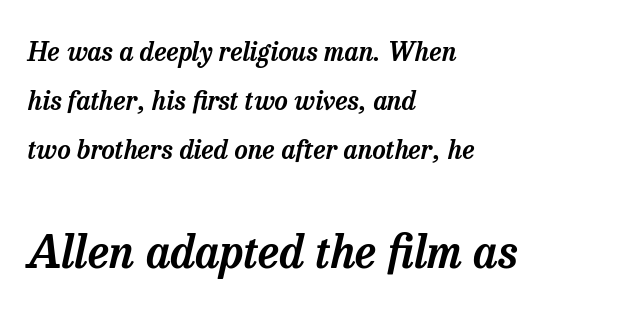
The image shows 45 px serif type, italic (leaning right); set left-aligned, line spacing 1.89x, normal letter spacing, not underlined; the second (bottom) block is 1.73x larger; low stroke contrast and a medium x-height.
